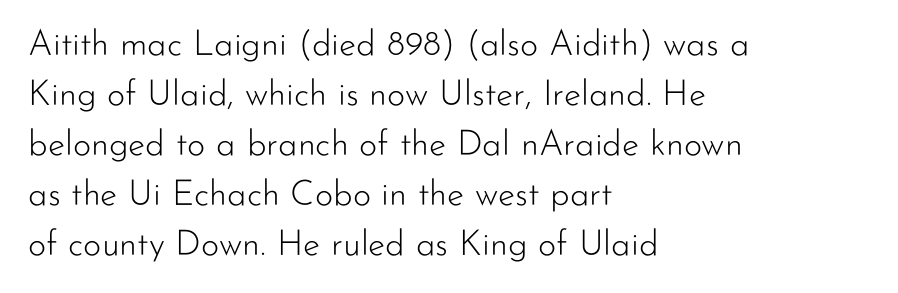
The paragraph shown leans on its left margin. The glyphs are unaccompanied by any horizontal stroke below them. Rendered with straight, roman letterforms. Grotesque or geometric, the face here clearly has no serifs. You could call the tracking neutral — neither tight nor loose.
